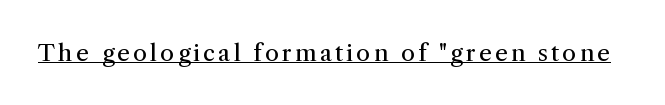
The image shows 23 px text type, upright; set underlined.
